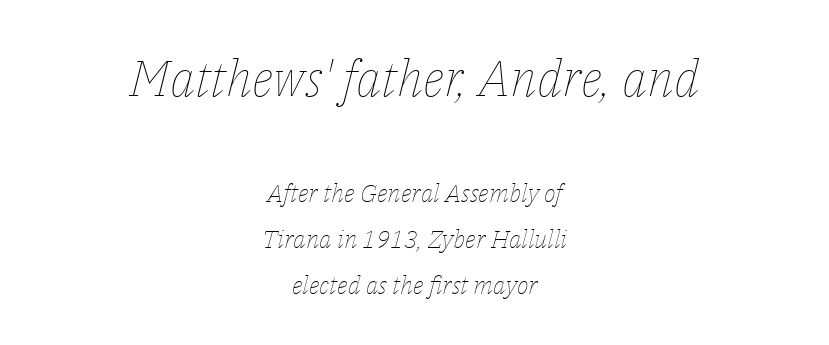
The lines in this sample share a center point and differ in where they start and stop. No chunkiness to these letters — they're not bold. Each letter keeps its own natural width here, so spacing adapts to shape. Descender tails drop into unmarked territory. Observe the lean: these are italic letterforms. The composition opens big and finishes small.
